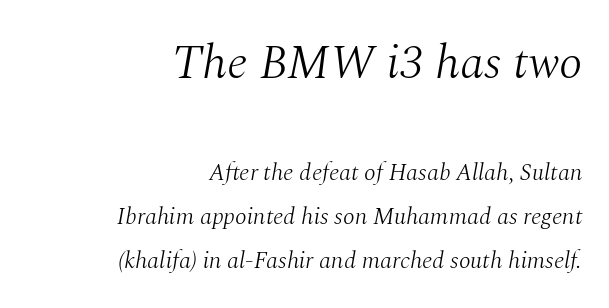
Does the type have serifs? Yes, each stem ends in a small foot. Designer's note — italics engaged. Size hierarchy here favors the leading block over the trailing one. Students, note that the glyphs here touch the page at normal intervals.
